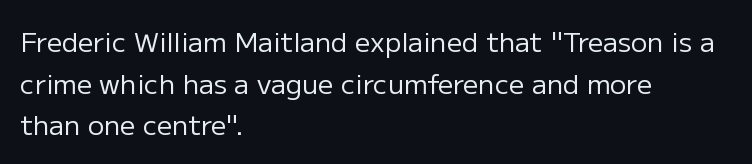
The image shows 27 px text type, upright; set left-aligned, normal line spacing (1.54x), normal letter spacing, not underlined.
